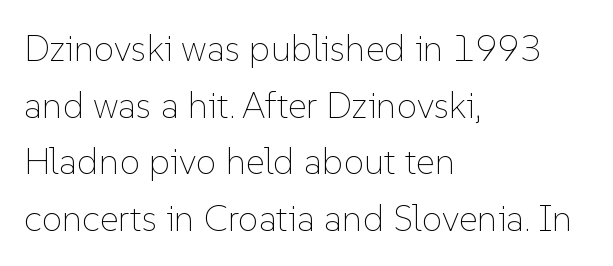
Glyph-to-glyph distance matches everyday printed text. Line starts are locked; line ends wander. Each new line begins a customary step beneath the previous one. Ink coverage per letter is moderate at most. Ascenders rise straight up at ninety degrees.
